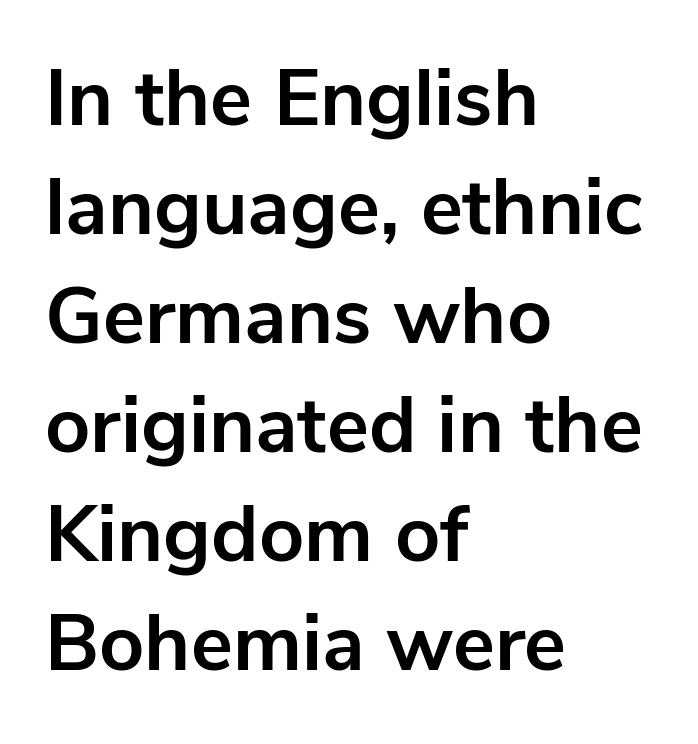
{"serif": "no", "italic": "no", "bold": "yes", "weight": "bold", "width": "normal", "stroke_contrast": "low", "x_height": "medium", "monospaced": "no", "underline": "no", "align": "left", "line_spacing": "normal", "line_spacing_ratio": 1.38, "letter_spacing": "normal", "letter_spacing_em": 0.0, "glyph_px": 79}
